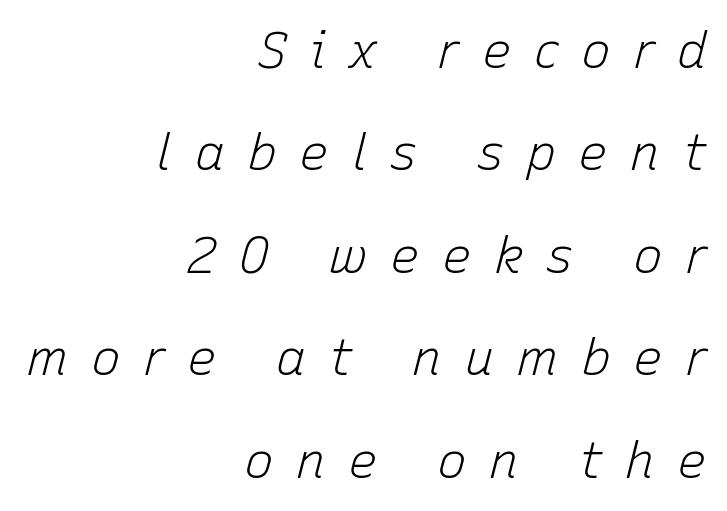
{"italic": "yes", "lean": "right", "slant_degrees": 15, "bold": "no", "weight": "light", "width": "normal", "stroke_contrast": "low", "x_height": "medium", "monospaced": "no", "underline": "no", "align": "right", "line_spacing": "loose", "line_spacing_ratio": 2.05, "letter_spacing": "wide", "letter_spacing_em": 0.44, "glyph_px": 50}
